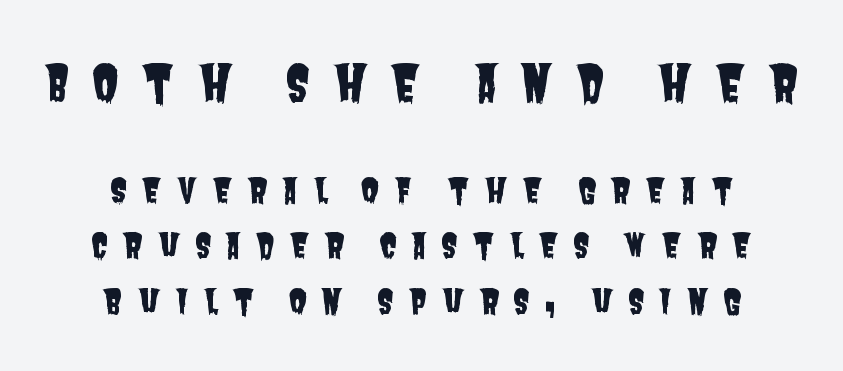
Q: Is the typeface a serif or a sans-serif typeface? A: Sans-serif.
Q: Is the text underlined? A: No.
Q: How is the paragraph aligned? A: Centered.
Q: Is the spacing between letters normal or unusually wide? A: Unusually wide.
Q: Is the spacing between lines tight, normal or loose? A: Normal.
Q: Which block of text is set in a larger size, the first (top) or the second (bottom)? A: The first (top) one.
Q: Width (condensed, normal, or wide)? A: Condensed.
Q: Stroke contrast? A: Low.
Q: x-height? A: Large.
Q: Monospaced? A: No.
